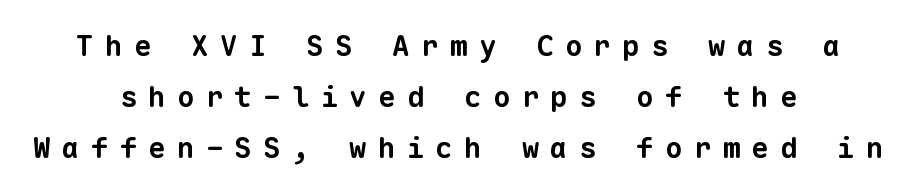
{"serif": "no", "bold": "yes", "weight": "bold", "width": "normal", "stroke_contrast": "low", "x_height": "medium", "monospaced": "yes", "underline": "no", "align": "center", "line_spacing_ratio": 1.76, "letter_spacing": "wide", "letter_spacing_em": 0.39, "glyph_px": 29}
